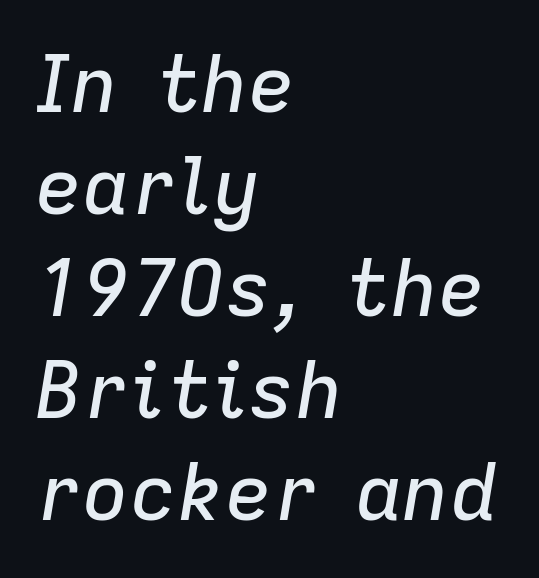
The image shows 79 px text type, italic (leaning right); set left-aligned, normal line spacing (1.29x), normal letter spacing, not underlined; low stroke contrast and a medium x-height.
